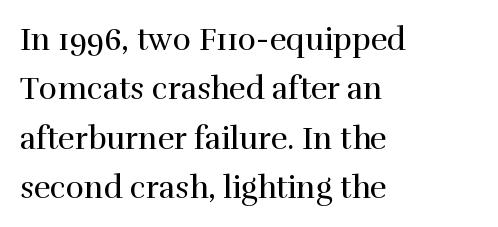
Q: Is the text bold? A: No.
Q: Is the text italic (slanted)? A: No, it is upright.
Q: Is the typeface a serif or a sans-serif typeface? A: Serif.
Q: Is the text underlined? A: No.
Q: How is the paragraph aligned? A: Left-aligned.
Q: Is the spacing between letters normal or unusually wide? A: Normal.
Q: Is the spacing between lines tight, normal or loose? A: Normal.
Q: Width (condensed, normal, or wide)? A: Normal.
Q: Stroke contrast? A: High.
Q: x-height? A: Medium.
Q: Monospaced? A: No.
